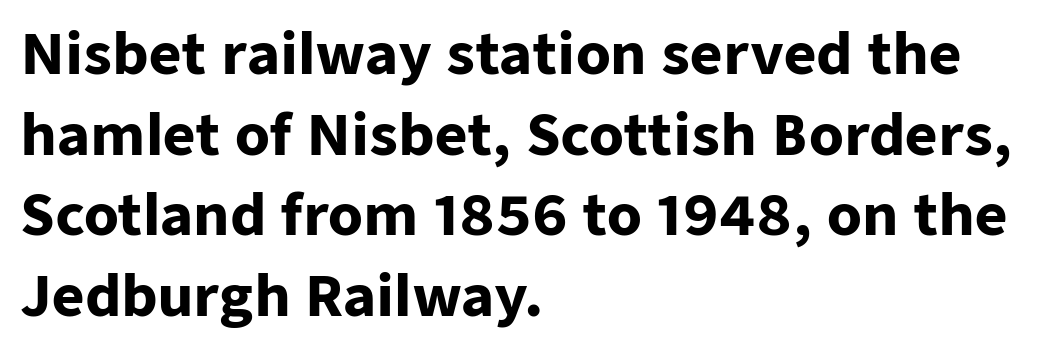
The image shows 56 px heavy sans-serif type, upright; set left-aligned, normal line spacing (1.44x), normal letter spacing, not underlined; low stroke contrast and a medium x-height.
